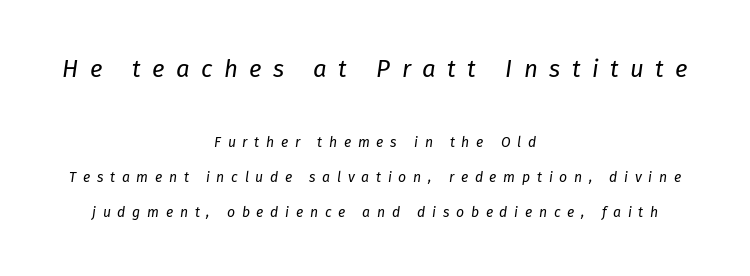
The lettering tilts uniformly, giving the passage an italic look. A typesetter would call this heavily tracked-out type. These two chunks differ in scale, with the top chunk taking the larger measure. Weight: not bold — regular or lighter. Clear beneath every line of the passage.
